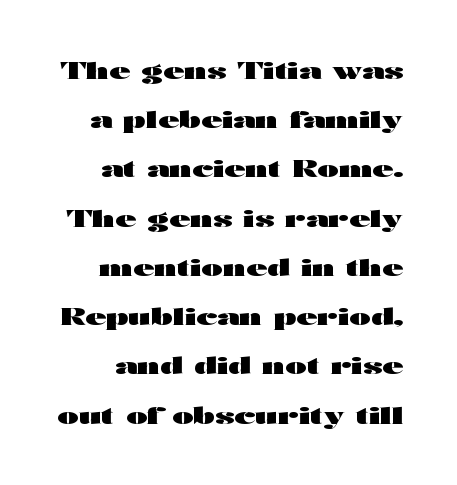
{"italic": "no", "bold": "yes", "underline": "no", "line_spacing": "loose", "line_spacing_ratio": 2.14, "letter_spacing": "normal", "letter_spacing_em": 0.0, "glyph_px": 23}
